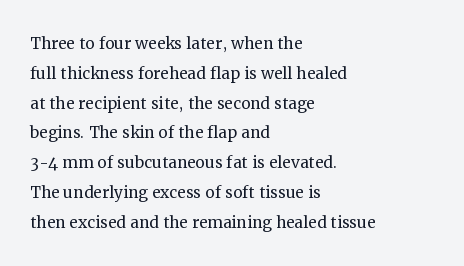
Q: Is the text bold? A: No.
Q: Is the text italic (slanted)? A: No, it is upright.
Q: Is the text underlined? A: No.
Q: How is the paragraph aligned? A: Left-aligned.
Q: Is the spacing between letters normal or unusually wide? A: Normal.
Q: Is the spacing between lines tight, normal or loose? A: Normal.
